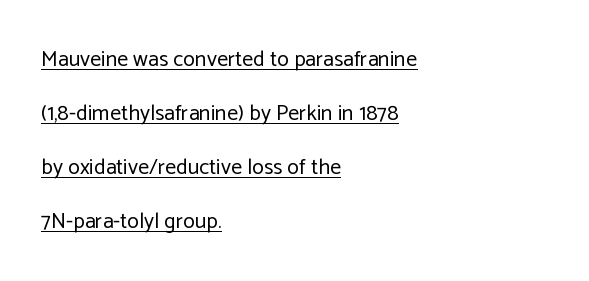
The typesetter has applied underlining to the passage shown. Look at the tracking — it's just the regular setting, nothing added. Successive baselines arrive slowly, with a big drop between each. Posture: straight, roman, zero tilt.
